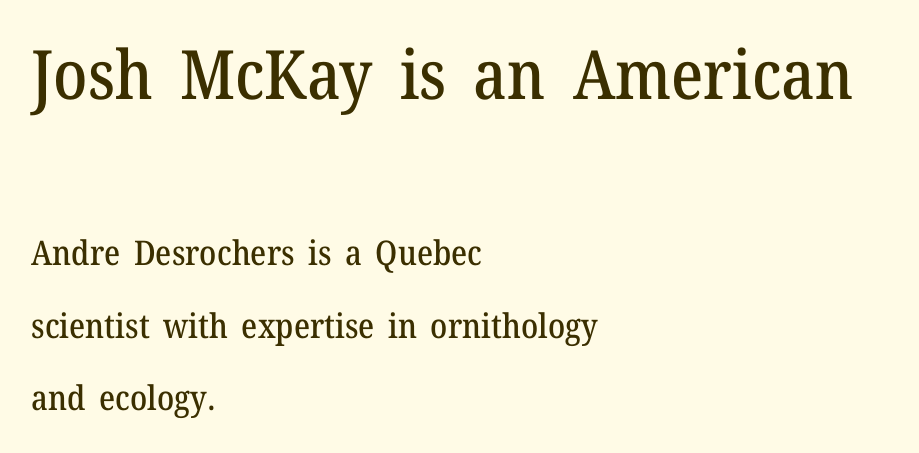
{"serif": "yes", "italic": "no", "width": "normal", "stroke_contrast": "medium", "x_height": "medium", "monospaced": "no", "underline": "no", "align": "left", "line_spacing": "loose", "line_spacing_ratio": 2.14, "letter_spacing": "normal", "letter_spacing_em": 0.0, "larger_block": "first", "size_ratio": 2.0, "glyph_px": 68}
